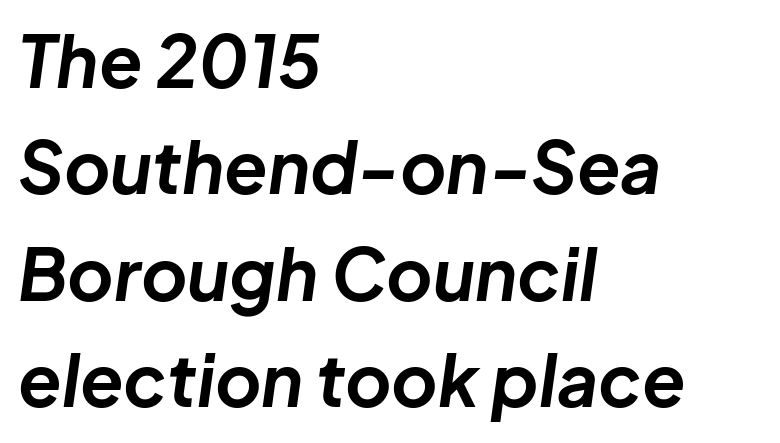
{"italic": "yes", "lean": "right", "slant_degrees": 8, "bold": "yes", "weight": "bold", "width": "normal", "stroke_contrast": "low", "x_height": "medium", "monospaced": "no", "underline": "no", "align": "left", "line_spacing": "normal", "line_spacing_ratio": 1.5, "letter_spacing": "normal", "letter_spacing_em": 0.0, "glyph_px": 71}
